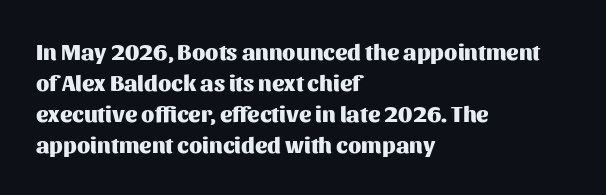
{"italic": "no", "bold": "yes", "underline": "no", "align": "left", "line_spacing": "normal", "line_spacing_ratio": 1.35, "letter_spacing": "normal", "letter_spacing_em": 0.0, "glyph_px": 23}
